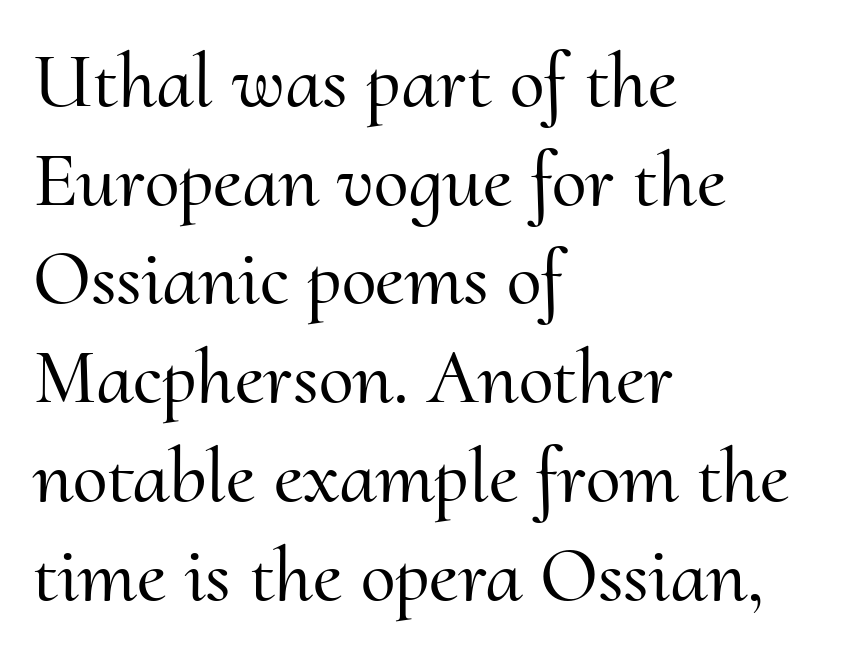
The image shows 79 px serif type, upright; set left-aligned, normal line spacing (1.25x), normal letter spacing, not underlined; medium stroke contrast and a small x-height.
